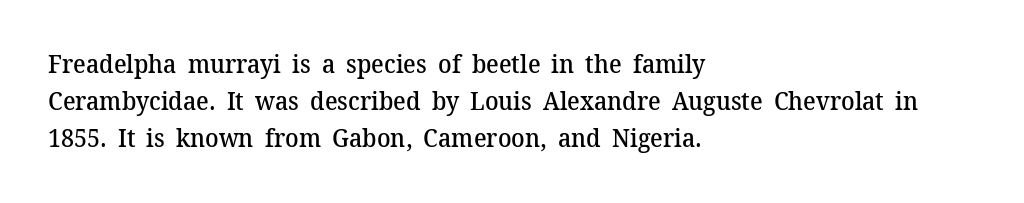
{"italic": "no", "bold": "semi", "underline": "no", "align": "left", "line_spacing": "normal", "line_spacing_ratio": 1.48, "letter_spacing": "normal", "letter_spacing_em": 0.0, "glyph_px": 25}
